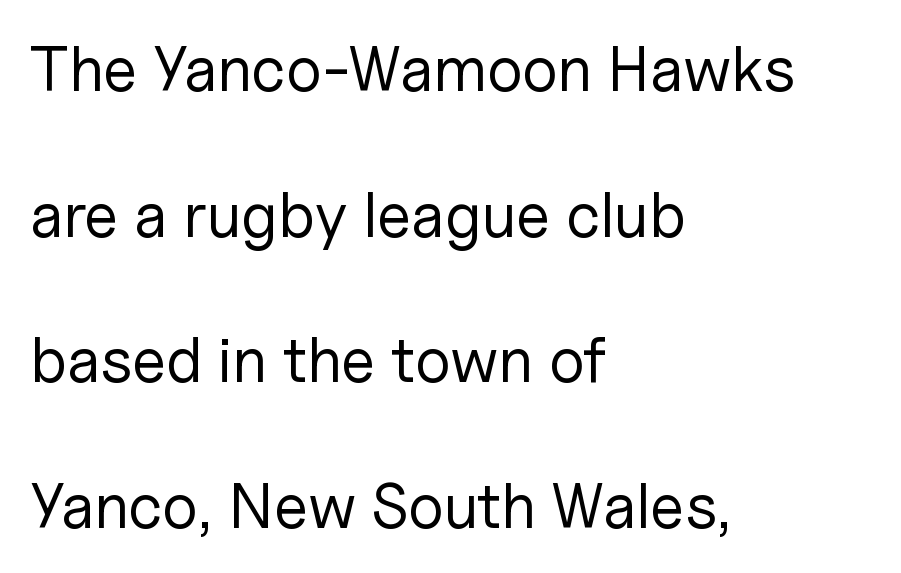
Q: Is the text bold? A: No.
Q: Is the text italic (slanted)? A: No, it is upright.
Q: Is the typeface a serif or a sans-serif typeface? A: Sans-serif.
Q: Is the text underlined? A: No.
Q: How is the paragraph aligned? A: Left-aligned.
Q: Is the spacing between letters normal or unusually wide? A: Normal.
Q: Is the spacing between lines tight, normal or loose? A: Loose.
Q: Width (condensed, normal, or wide)? A: Normal.
Q: Stroke contrast? A: Low.
Q: x-height? A: Medium.
Q: Monospaced? A: No.
